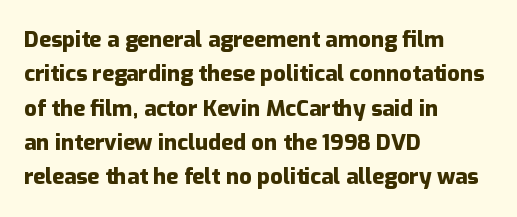
{"italic": "no", "bold": "yes", "underline": "no", "align": "left", "line_spacing": "normal", "line_spacing_ratio": 1.56, "letter_spacing": "normal", "letter_spacing_em": 0.0, "glyph_px": 22}
